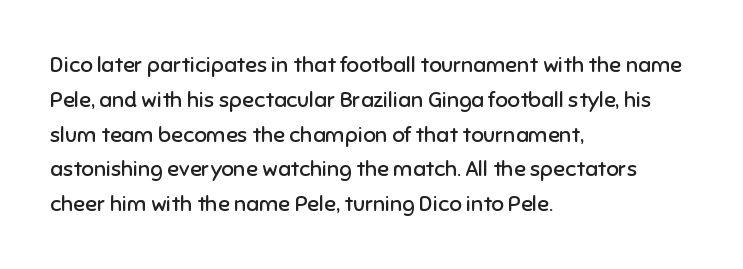
{"italic": "no", "bold": "no", "underline": "no", "align": "left", "line_spacing": "normal", "line_spacing_ratio": 1.58, "letter_spacing": "normal", "letter_spacing_em": 0.0, "glyph_px": 22}
